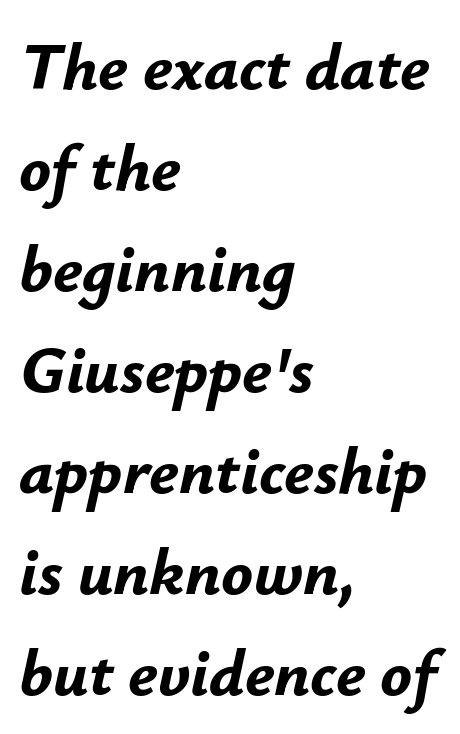
The image shows 66 px bold type, italic (leaning right); set left-aligned, normal line spacing (1.53x), normal letter spacing, not underlined; low stroke contrast and a small x-height.
